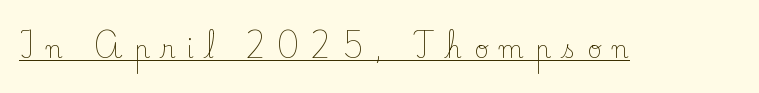
Q: Is the text bold? A: No.
Q: Is the text italic (slanted)? A: No, it is upright.
Q: Is the text underlined? A: Yes.
Q: Is the spacing between letters normal or unusually wide? A: Unusually wide.
